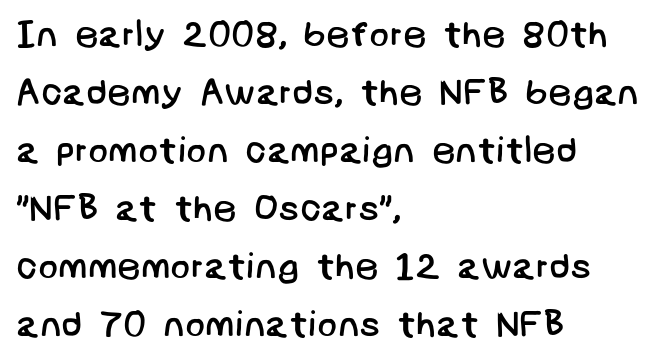
Q: Is the text bold? A: No.
Q: Is the typeface a serif or a sans-serif typeface? A: Sans-serif.
Q: Is the text underlined? A: No.
Q: How is the paragraph aligned? A: Left-aligned.
Q: Is the spacing between letters normal or unusually wide? A: Normal.
Q: Is the spacing between lines tight, normal or loose? A: Normal.
Q: Width (condensed, normal, or wide)? A: Normal.
Q: Stroke contrast? A: Low.
Q: x-height? A: Large.
